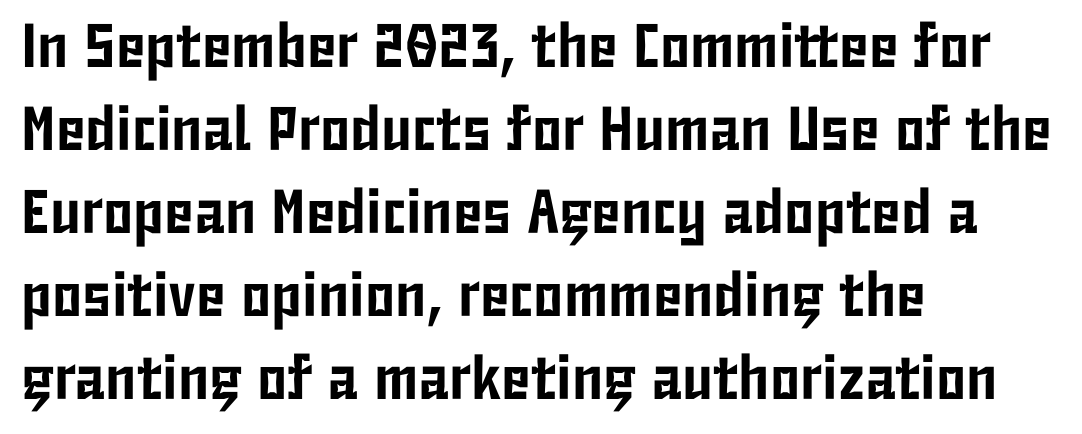
Underlining? Definitely not there. Does the leading feel generous? No, just average. Spacing verdict: proportional, widths tailored to each character. Italic? Not at all — the glyphs are vertical. These lines stack with their left ends in a neat column.
